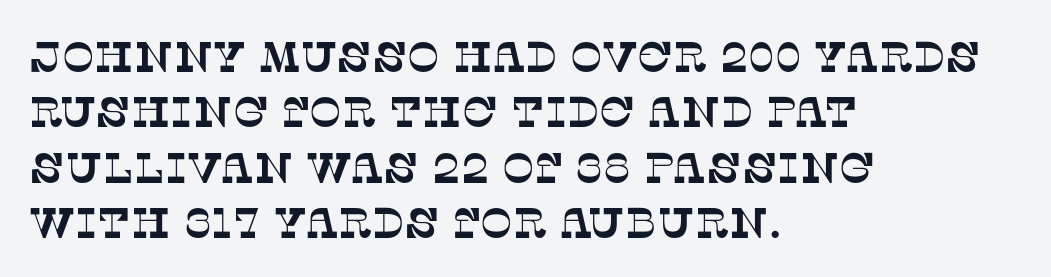
A classic flush-left, rag-right setting is used for this passage. Vertically, the passage feels balanced, rows spaced as you'd expect. The rendering uses natural spacing where letterforms have individual widths. The glyphs are unaccompanied by any horizontal stroke below them. Spacing between characters is what you'd get straight out of the box.
